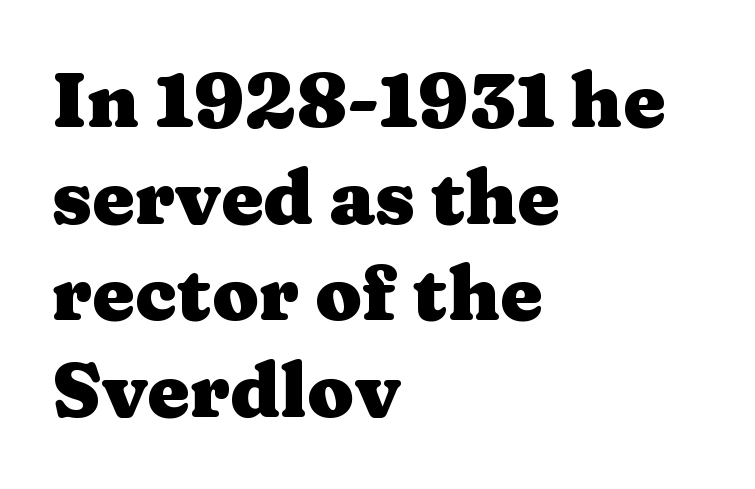
{"serif": "yes", "italic": "no", "bold": "yes", "weight": "heavy", "width": "wide", "stroke_contrast": "medium", "x_height": "medium", "monospaced": "no", "underline": "no", "align": "left", "line_spacing": "normal", "line_spacing_ratio": 1.27, "letter_spacing": "normal", "letter_spacing_em": 0.0, "glyph_px": 76}
